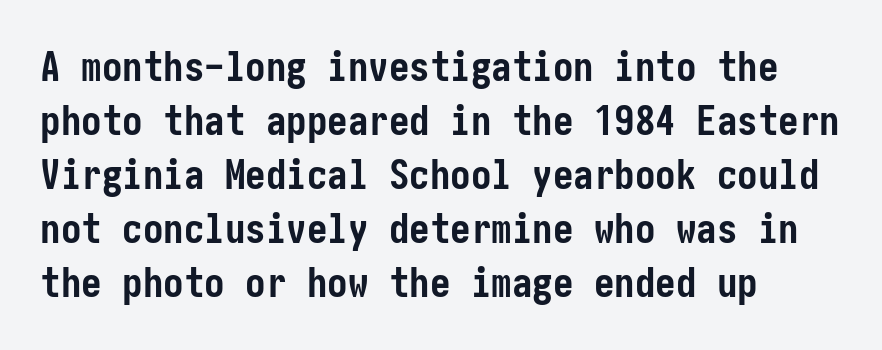
Q: Is the text bold? A: Yes.
Q: Is the text italic (slanted)? A: No, it is upright.
Q: Is the typeface a serif or a sans-serif typeface? A: Sans-serif.
Q: Is the text underlined? A: No.
Q: How is the paragraph aligned? A: Left-aligned.
Q: Is the spacing between letters normal or unusually wide? A: Normal.
Q: Is the spacing between lines tight, normal or loose? A: Normal.
Q: Width (condensed, normal, or wide)? A: Condensed.
Q: Stroke contrast? A: Low.
Q: x-height? A: Medium.
